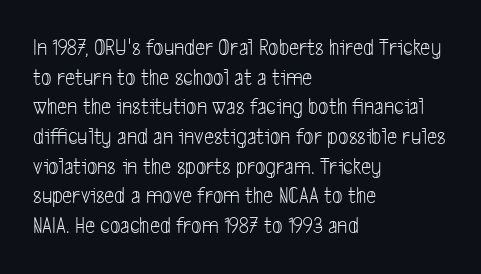
{"bold": "no", "underline": "no", "align": "left", "line_spacing": "normal", "line_spacing_ratio": 1.29, "letter_spacing": "normal", "letter_spacing_em": 0.0, "glyph_px": 23}
